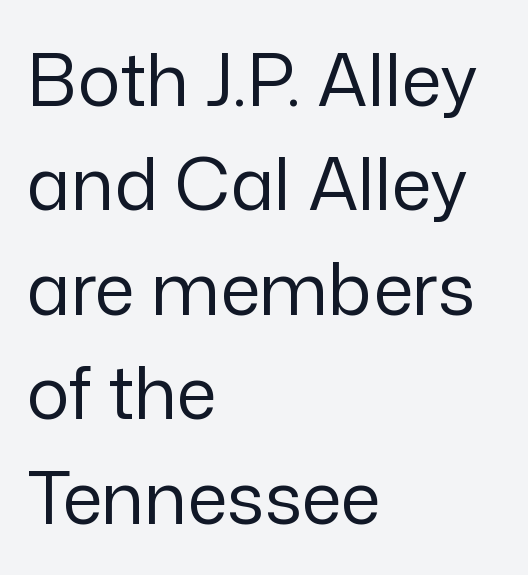
The leading is moderate, giving the passage an even texture. Caption: face not bold, strokes unweighted. A clean baseline with only descenders dipping below it. Caption: standard tracking, unaltered. The designer went with a sans here, leaving each stem footless.
